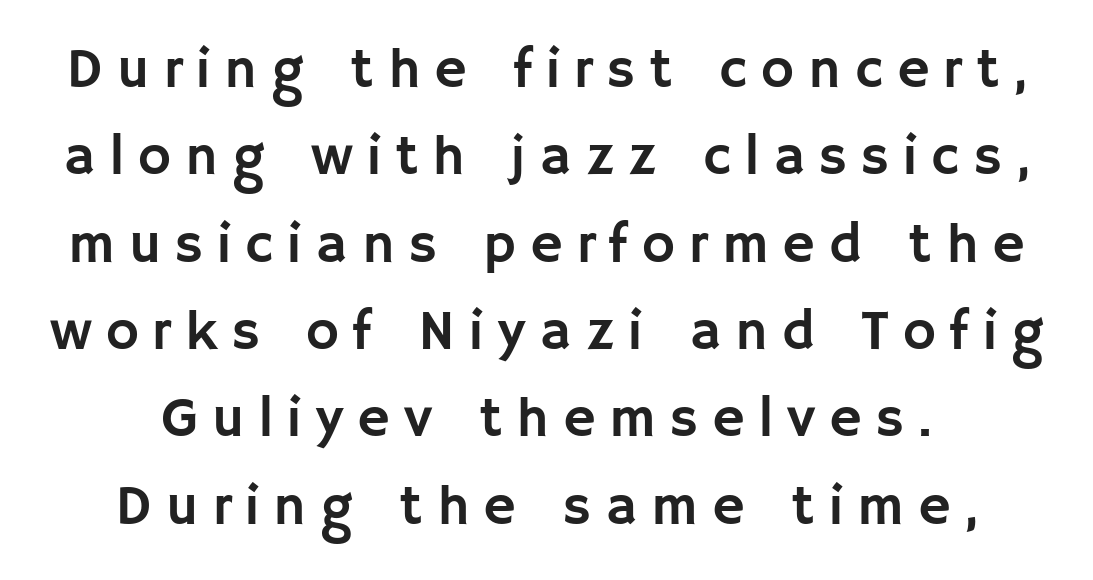
The image shows 56 px sans-serif type, upright; set centered, normal line spacing (1.56x), unusually wide letter spacing (+0.25 em), not underlined; low stroke contrast and a large x-height.
